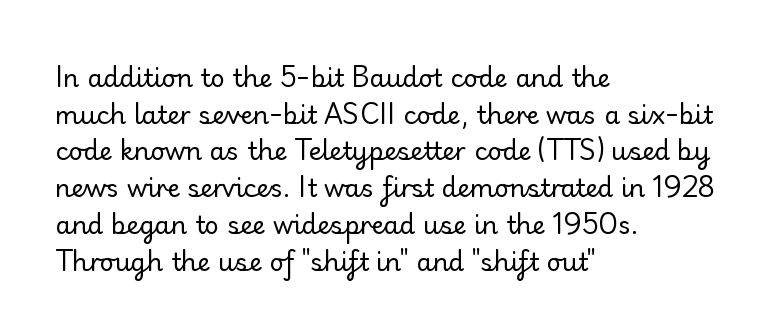
The image shows 25 px text type, upright; set left-aligned, normal line spacing (1.47x), normal letter spacing, not underlined.
